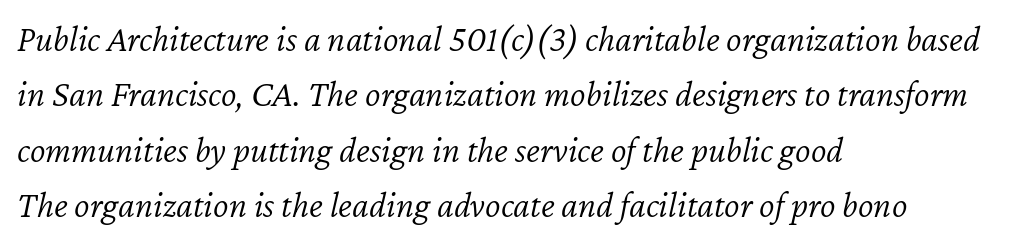
The image shows 37 px light type, italic (leaning right); set left-aligned, normal line spacing (1.5x), normal letter spacing, not underlined; low stroke contrast and a medium x-height.
